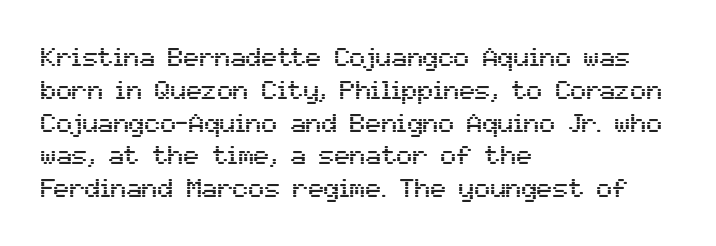
The image shows 26 px text type, upright; set left-aligned, normal line spacing (1.26x), normal letter spacing, not underlined.
